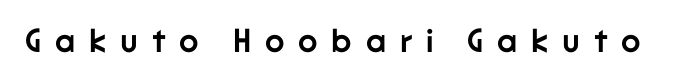
Q: Is the text bold? A: Yes.
Q: Is the text italic (slanted)? A: No, it is upright.
Q: Is the typeface a serif or a sans-serif typeface? A: Sans-serif.
Q: Is the text underlined? A: No.
Q: Is the spacing between letters normal or unusually wide? A: Unusually wide.
Q: Width (condensed, normal, or wide)? A: Normal.
Q: Stroke contrast? A: Low.
Q: x-height? A: Medium.
Q: Monospaced? A: No.
